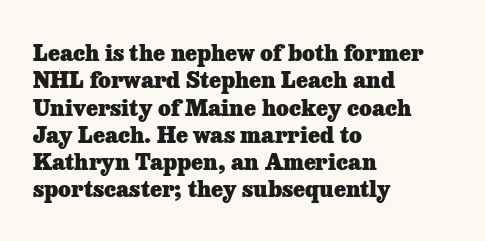
The image shows 22 px bold type, upright; set left-aligned, line spacing 1.24x, normal letter spacing, not underlined.
